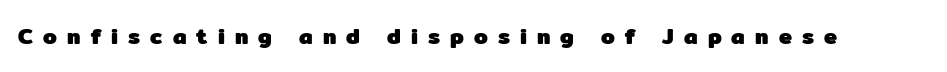
The image shows 22 px bold type, upright; set unusually wide letter spacing (+0.46 em), not underlined.
